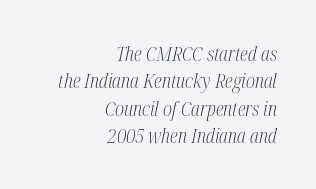
{"italic": "yes", "lean": "right", "slant_degrees": 12, "bold": "no", "underline": "no", "align": "right", "line_spacing": "normal", "line_spacing_ratio": 1.37, "letter_spacing": "normal", "letter_spacing_em": 0.0, "glyph_px": 20}
